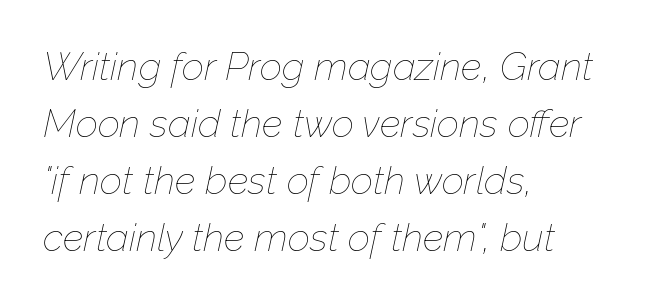
The image shows 39 px thin type, italic (leaning right); set left-aligned, normal line spacing (1.46x), normal letter spacing, not underlined; low stroke contrast and a medium x-height.
